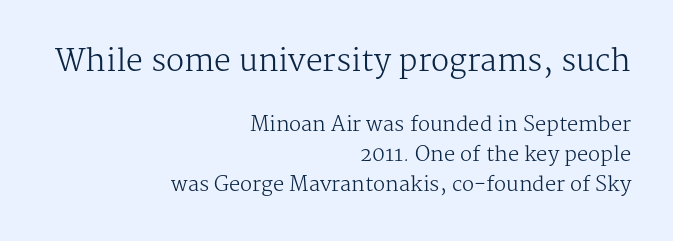
Q: Is the text bold? A: No.
Q: Is the text italic (slanted)? A: No, it is upright.
Q: Is the typeface a serif or a sans-serif typeface? A: Serif.
Q: Is the text underlined? A: No.
Q: How is the paragraph aligned? A: Right-aligned.
Q: Is the spacing between letters normal or unusually wide? A: Normal.
Q: Is the spacing between lines tight, normal or loose? A: Normal.
Q: Which block of text is set in a larger size, the first (top) or the second (bottom)? A: The first (top) one.
Q: Width (condensed, normal, or wide)? A: Normal.
Q: Stroke contrast? A: Medium.
Q: x-height? A: Medium.
Q: Monospaced? A: No.
